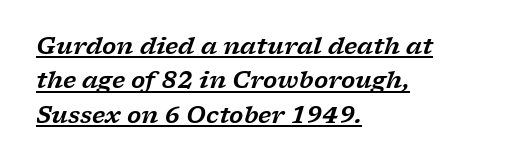
The image shows 23 px text type, italic (leaning right); set left-aligned, normal line spacing (1.49x), normal letter spacing, underlined.
